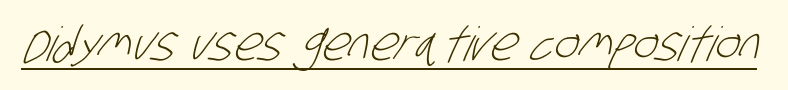
{"serif": "no", "bold": "no", "weight": "light", "width": "condensed", "stroke_contrast": "low", "x_height": "large", "monospaced": "no", "underline": "yes", "letter_spacing": "normal", "letter_spacing_em": 0.0, "glyph_px": 47}
